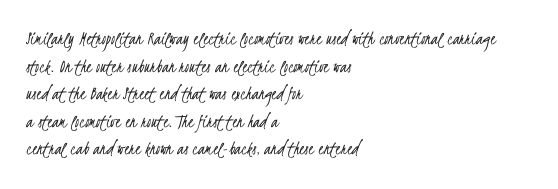
What's the leading like? Ordinary, nothing unusual. Here the glyphs are tracked normally, forming tight word shapes. Has an underline been added? It has not. The strokes carry an ordinary text weight at most.
